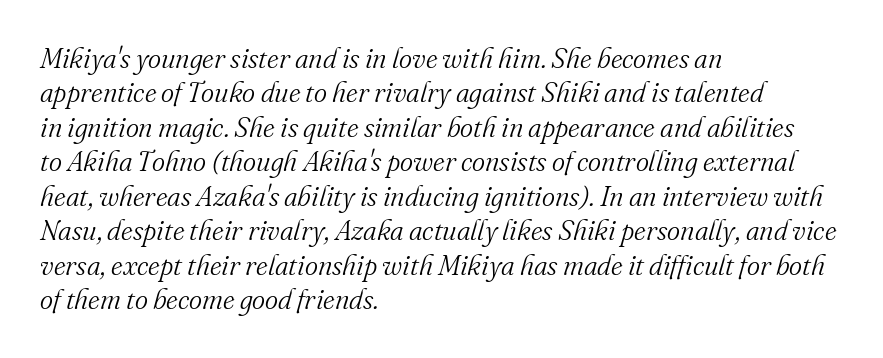
The image shows 28 px light serif type, italic (leaning right); set left-aligned, line spacing 1.23x, normal letter spacing, not underlined; medium stroke contrast and a small x-height.
